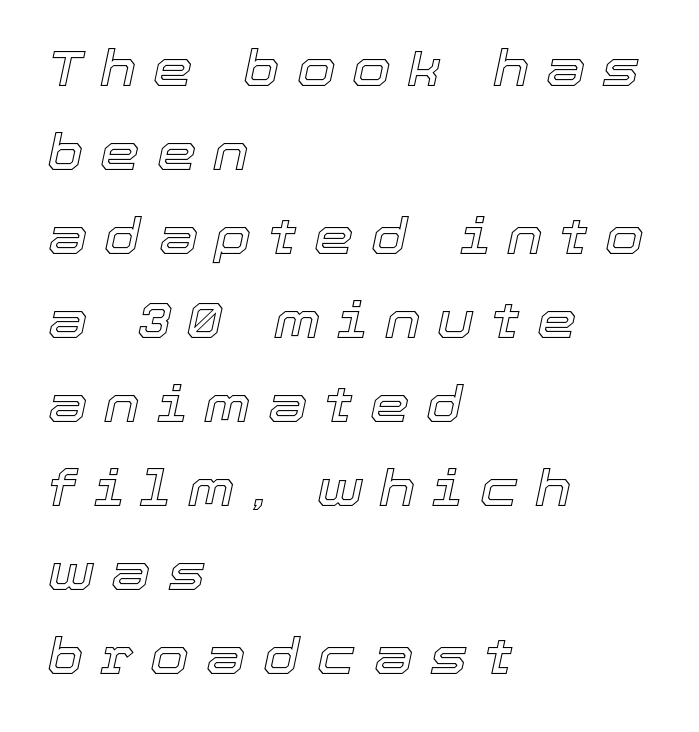
The image shows 50 px text type, italic (leaning right); set left-aligned, normal line spacing (1.68x), unusually wide letter spacing (+0.34 em), not underlined; a medium x-height.
